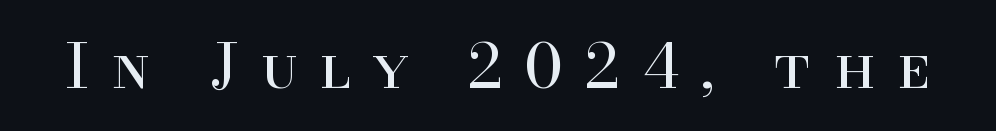
The image shows 62 px regular-weight serif type, upright; set unusually wide letter spacing (+0.36 em), not underlined; high stroke contrast and a small x-height.
